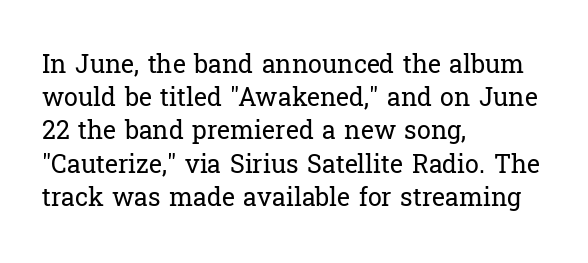
{"italic": "no", "bold": "no", "underline": "no", "align": "left", "line_spacing": "normal", "line_spacing_ratio": 1.33, "letter_spacing": "normal", "letter_spacing_em": 0.0, "glyph_px": 25}
